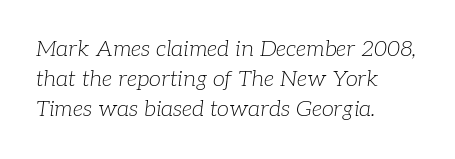
Every character sits at an angle, as italics do. No letter is thick-stroked: the sample isn't bold. Does the leading feel generous? No, just average. This rendering leaves character spacing at its baseline value.
